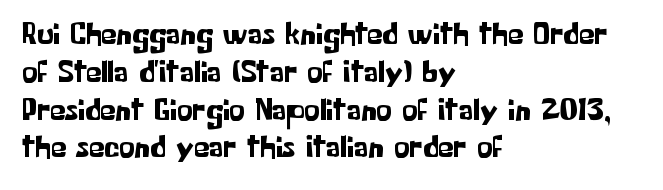
The rag falls on the right side of this text block. The face used here is proportionally spaced, like ordinary book or web type. The face used here is a sans, in the tradition of grotesques and geometrics. The type is set solid horizontally, with unmodified tracking.
